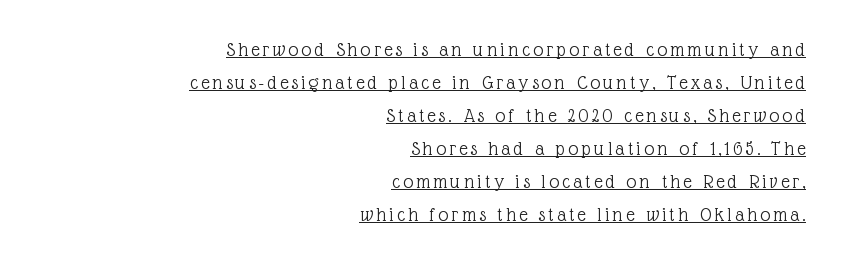
The image shows 20 px text type, upright; set right-aligned, normal line spacing (1.65x), underlined.
